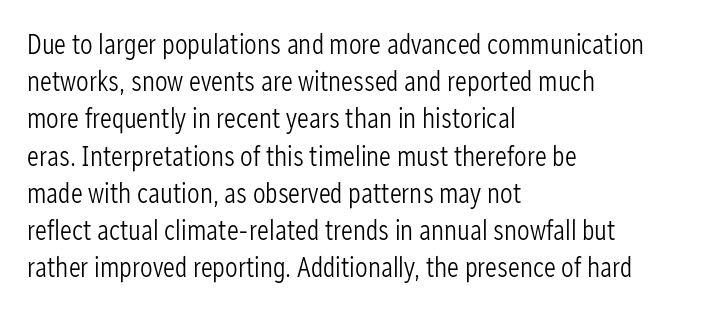
The lettering holds an erect, upright posture throughout. Default kerning and tracking; the words read as compact shapes. No word sits above an underline. Caption: face not bold, strokes unweighted. The leading is moderate, giving the passage an even texture.
